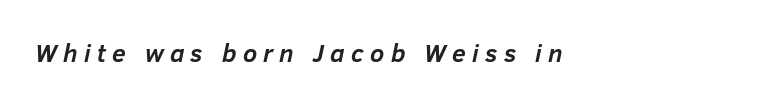
How heavy is the stroke? Heavy — this is a bold. This sample uses an oblique cut, with every glyph tilted off the vertical. The passage shown has open, widely tracked lettering throughout. Plain, unruled lines of type.
